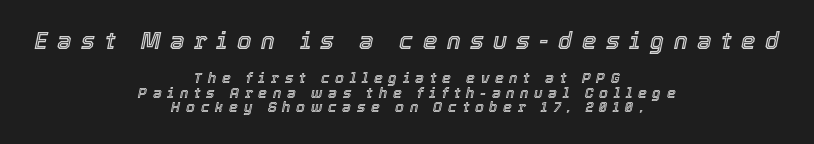
{"italic": "yes", "lean": "right", "slant_degrees": 12, "underline": "no", "align": "center", "line_spacing": "tight", "line_spacing_ratio": 1.04, "letter_spacing": "wide", "letter_spacing_em": 0.41, "larger_block": "first", "size_ratio": 1.64, "glyph_px": 23}
